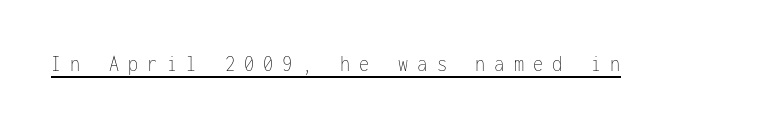
The image shows 23 px text type, upright; set unusually wide letter spacing (+0.4 em), underlined.
